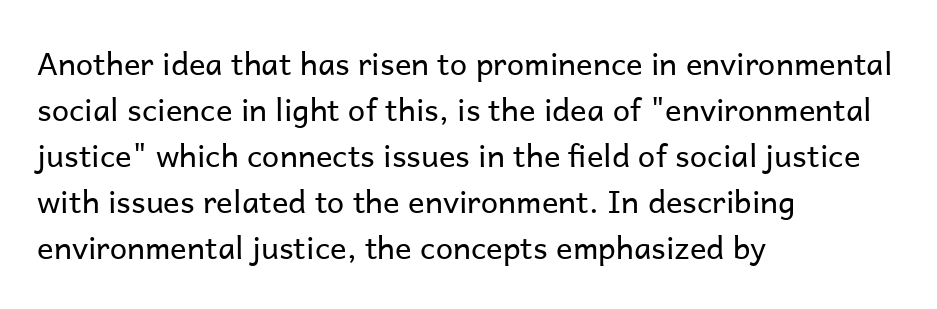
Q: Is the text bold? A: No.
Q: Is the text italic (slanted)? A: No, it is upright.
Q: Is the typeface a serif or a sans-serif typeface? A: Sans-serif.
Q: Is the text underlined? A: No.
Q: How is the paragraph aligned? A: Left-aligned.
Q: Is the spacing between letters normal or unusually wide? A: Normal.
Q: Is the spacing between lines tight, normal or loose? A: Normal.
Q: Width (condensed, normal, or wide)? A: Normal.
Q: Stroke contrast? A: Low.
Q: x-height? A: Medium.
Q: Monospaced? A: No.
